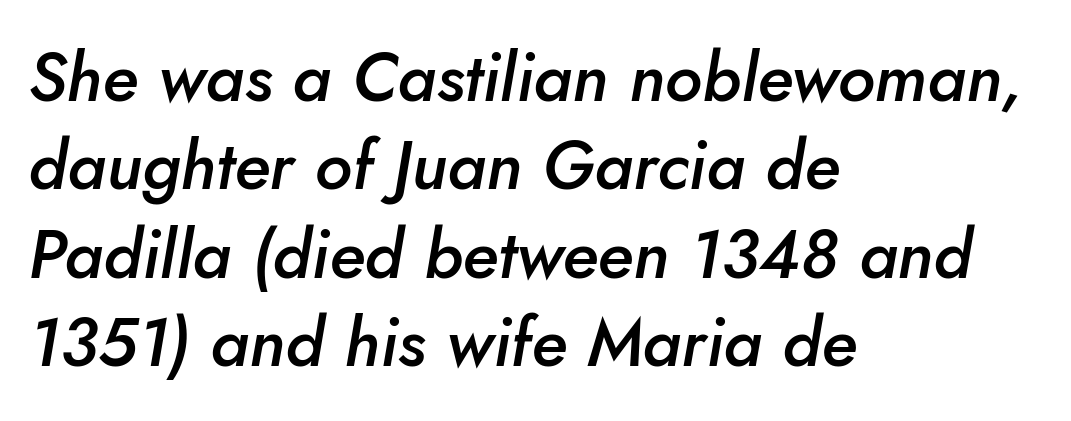
Q: Is the text bold? A: Semi-bold.
Q: Is the text italic (slanted)? A: Yes, it leans right by about 10 degrees.
Q: Is the text underlined? A: No.
Q: How is the paragraph aligned? A: Left-aligned.
Q: Is the spacing between letters normal or unusually wide? A: Normal.
Q: Is the spacing between lines tight, normal or loose? A: Normal.
Q: Width (condensed, normal, or wide)? A: Normal.
Q: Stroke contrast? A: Low.
Q: x-height? A: Small.
Q: Monospaced? A: No.
